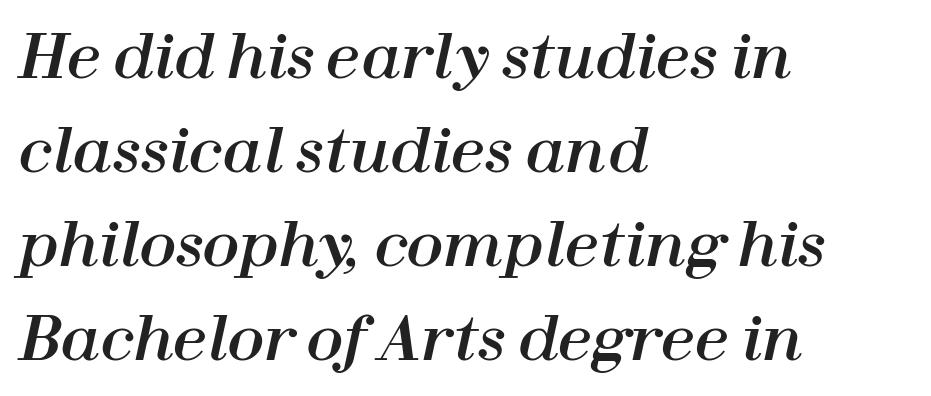
Only glyphs here, with clear space below each row. The tracking reads as untouched default to a designer's eye. The passage shown is typed in a proportional face where columns would drift. Yep, that's italic — everything's leaning. Vertically, the passage feels balanced, rows spaced as you'd expect. The rag falls on the right side of this text block.
